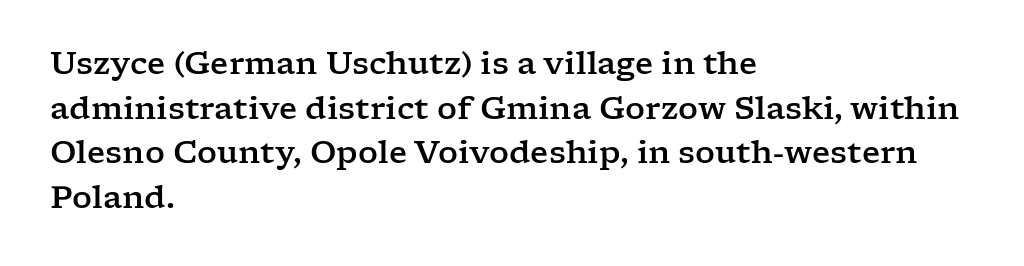
{"serif": "yes", "italic": "no", "width": "wide", "stroke_contrast": "low", "x_height": "medium", "monospaced": "no", "underline": "no", "align": "left", "line_spacing": "normal", "line_spacing_ratio": 1.44, "letter_spacing": "normal", "letter_spacing_em": 0.0, "glyph_px": 31}
